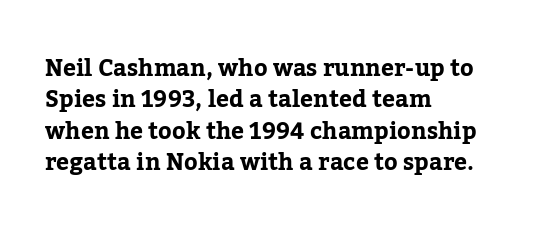
Q: Is the text italic (slanted)? A: No, it is upright.
Q: Is the text underlined? A: No.
Q: How is the paragraph aligned? A: Left-aligned.
Q: Is the spacing between letters normal or unusually wide? A: Normal.
Q: Is the spacing between lines tight, normal or loose? A: Normal.
